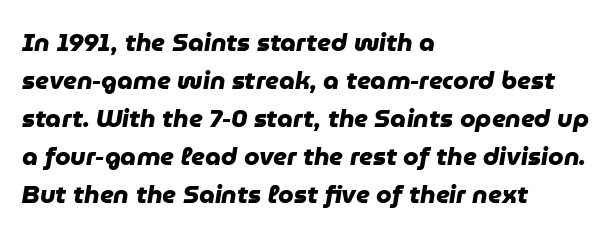
{"bold": "yes", "underline": "no", "align": "left", "line_spacing": "normal", "line_spacing_ratio": 1.52, "letter_spacing": "normal", "letter_spacing_em": 0.0, "glyph_px": 25}
